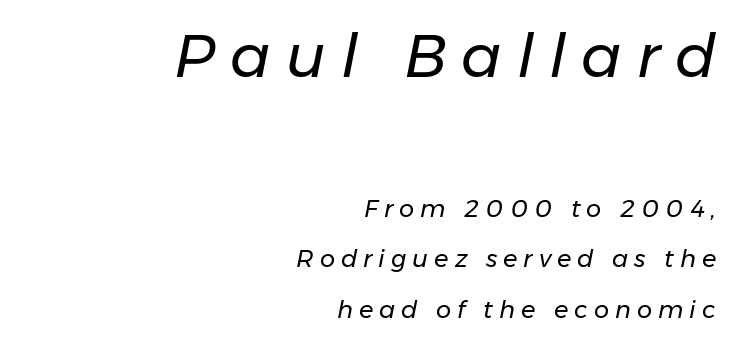
Q: Is the text bold? A: No.
Q: Is the text italic (slanted)? A: Yes, it leans right by about 11 degrees.
Q: Is the text underlined? A: No.
Q: How is the paragraph aligned? A: Right-aligned.
Q: Is the spacing between letters normal or unusually wide? A: Unusually wide.
Q: Is the spacing between lines tight, normal or loose? A: Loose.
Q: Which block of text is set in a larger size, the first (top) or the second (bottom)? A: The first (top) one.
Q: Width (condensed, normal, or wide)? A: Normal.
Q: Stroke contrast? A: Low.
Q: x-height? A: Medium.
Q: Monospaced? A: No.
